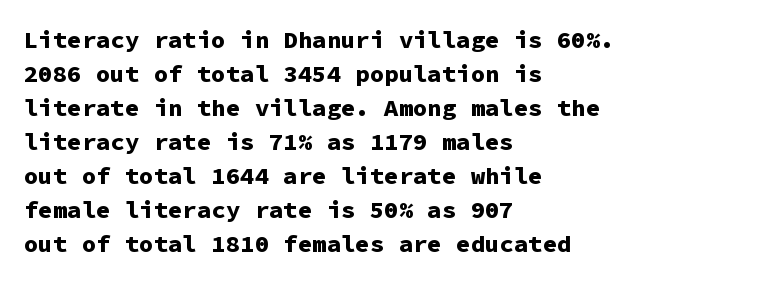
The image shows 24 px bold type, upright; set left-aligned, normal line spacing (1.42x), normal letter spacing, not underlined.
